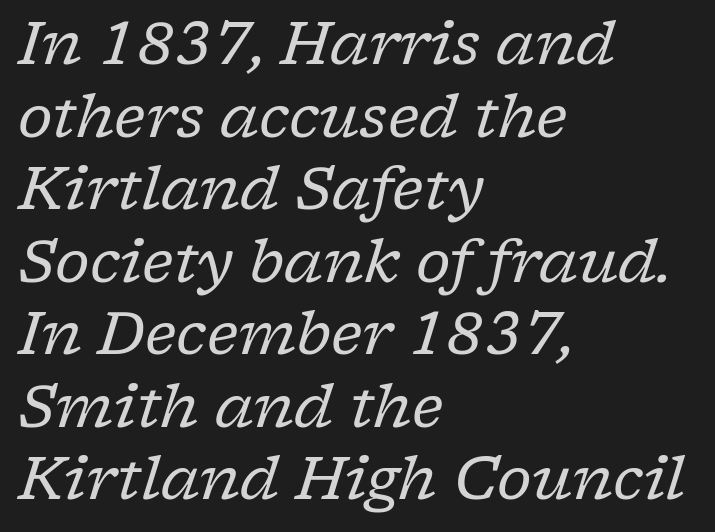
The designer went with a serif here, giving each stem small feet. Which margin do the lines hug? The left one — the right edge is uneven. It's the slanting kind of type. The cut favours lightness, reaching ordinary text weight at its darkest. No extra tracking has been applied to these lines. Has an underline been added? It has not.
